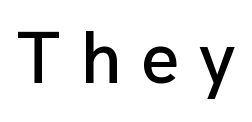
{"serif": "no", "italic": "no", "width": "normal", "stroke_contrast": "low", "x_height": "medium", "monospaced": "no", "underline": "no", "letter_spacing": "wide", "letter_spacing_em": 0.27, "glyph_px": 74}
